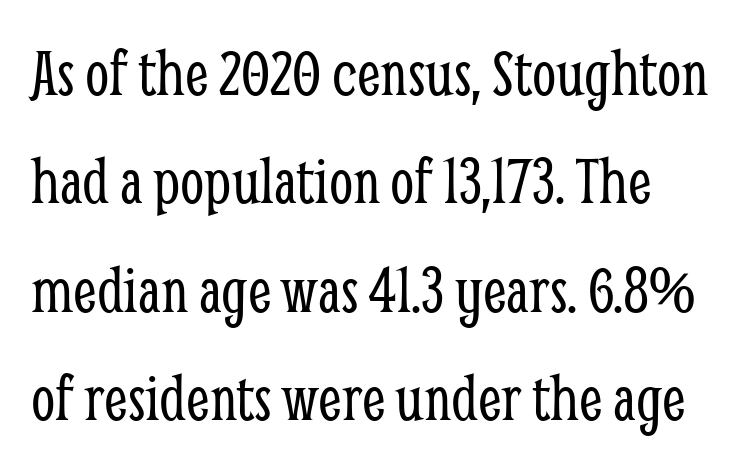
{"serif": "yes", "italic": "no", "bold": "no", "weight": "light", "width": "condensed", "stroke_contrast": "low", "x_height": "medium", "monospaced": "no", "underline": "no", "align": "left", "line_spacing": "normal", "line_spacing_ratio": 1.57, "letter_spacing": "normal", "letter_spacing_em": 0.0, "glyph_px": 69}
